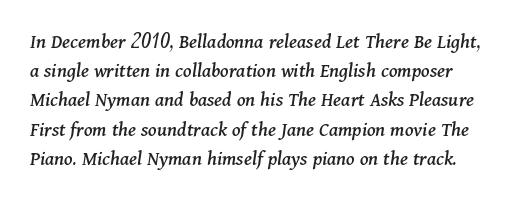
{"italic": "yes", "lean": "right", "slant_degrees": 11, "underline": "no", "line_spacing": "normal", "line_spacing_ratio": 1.39, "letter_spacing": "normal", "letter_spacing_em": 0.0, "glyph_px": 21}
